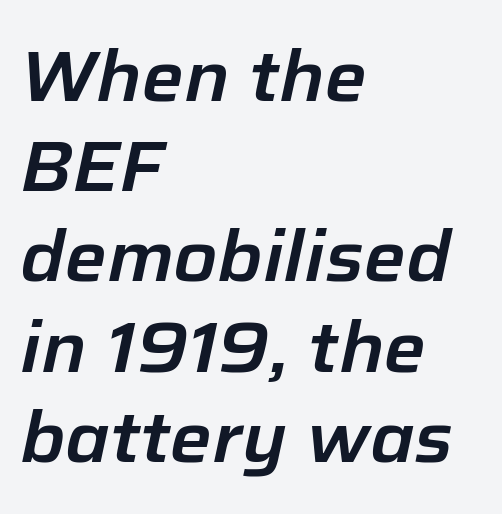
A typesetter would call this leading conventional body-copy spacing. Default kerning and tracking; the words read as compact shapes. Decoration check: the copy has no underline. Designer's note — italics engaged. Leftover space on each line is placed entirely after the last word. Do the characters align in a grid? No, the font is proportional.
